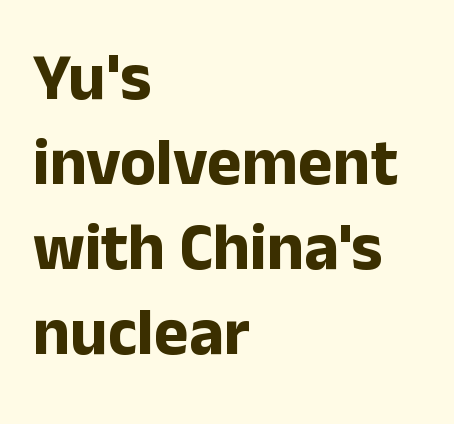
Typesetter's note: full bold, strokes at maximum text heaviness. No italicization has been applied; the sample stays upright. I'd call this a sans setting — the letters go barefoot. Check the space under the baseline: it is left empty.
